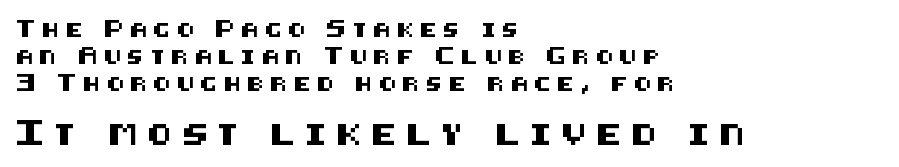
Loosely led — the rows are spread out. A roman cut, with each character standing at attention. The tracking jumps out immediately: characters are airy and widely separated. The second block has been scaled up relative to the first.
